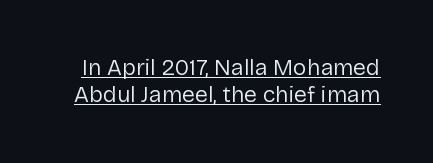
{"italic": "no", "bold": "no", "underline": "yes", "line_spacing_ratio": 1.18, "letter_spacing": "normal", "letter_spacing_em": 0.0, "glyph_px": 23}
